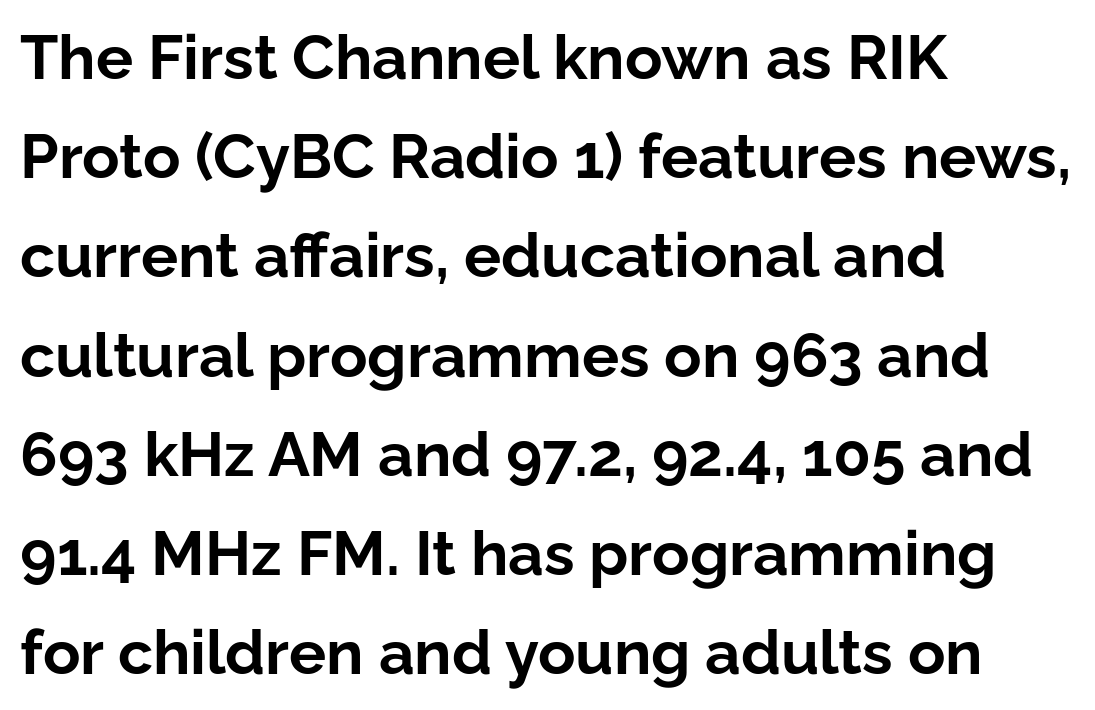
Typographically, this falls in the sans-serif category. In terms of posture, this sample is upright. These lines stack with their left ends in a neat column. The letters advance in unequal steps, a hallmark of proportional type. Bare-footed words on every line.
